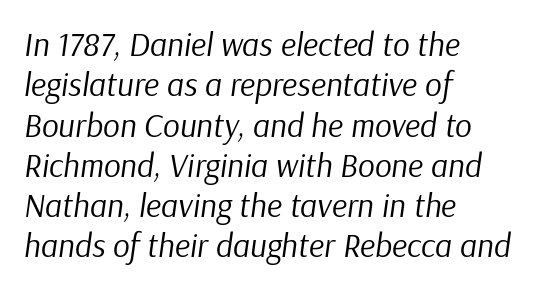
The image shows 33 px regular-weight type, italic (leaning right); set left-aligned, line spacing 1.22x, normal letter spacing, not underlined; low stroke contrast and a medium x-height.
